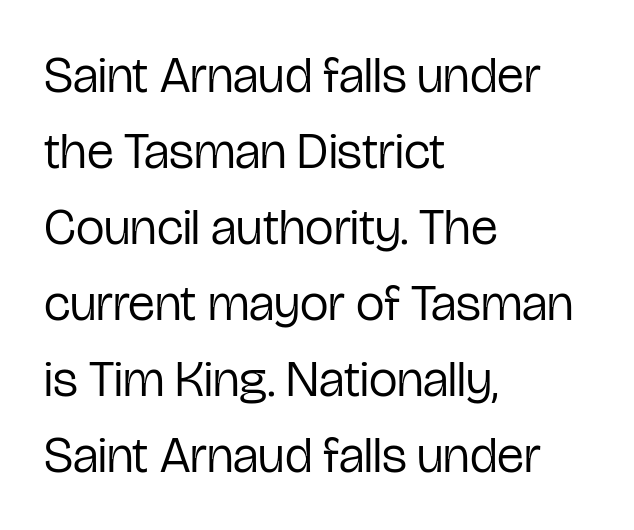
Q: Is the text bold? A: No.
Q: Is the text italic (slanted)? A: No, it is upright.
Q: Is the typeface a serif or a sans-serif typeface? A: Sans-serif.
Q: Is the text underlined? A: No.
Q: How is the paragraph aligned? A: Left-aligned.
Q: Is the spacing between letters normal or unusually wide? A: Normal.
Q: Is the spacing between lines tight, normal or loose? A: Normal.
Q: Width (condensed, normal, or wide)? A: Condensed.
Q: Stroke contrast? A: Low.
Q: x-height? A: Medium.
Q: Monospaced? A: No.
